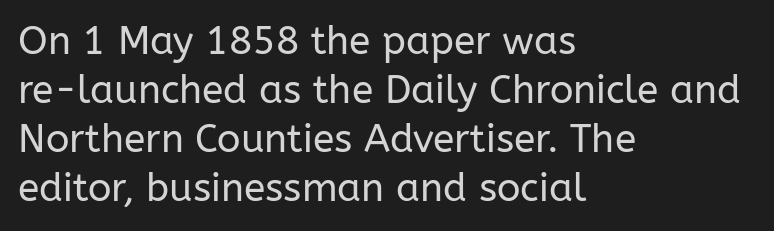
The image shows 39 px regular-weight sans-serif type, upright; set left-aligned, normal line spacing (1.26x), normal letter spacing, not underlined; low stroke contrast and a medium x-height.
